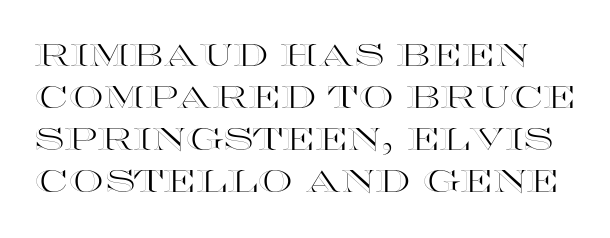
Line spacing here is normal. Designer's note — italics off, roman on. Here the designer chose a conventional face with non-uniform glyph widths. Each row of text sits above clean, open space. The type is set solid horizontally, with unmodified tracking.
